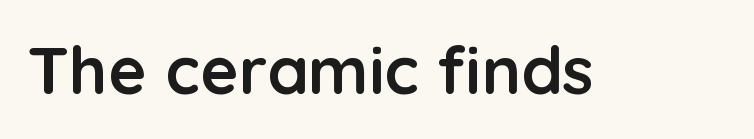
The image shows 66 px semibold sans-serif type, upright; set normal letter spacing, not underlined; low stroke contrast and a medium x-height.
